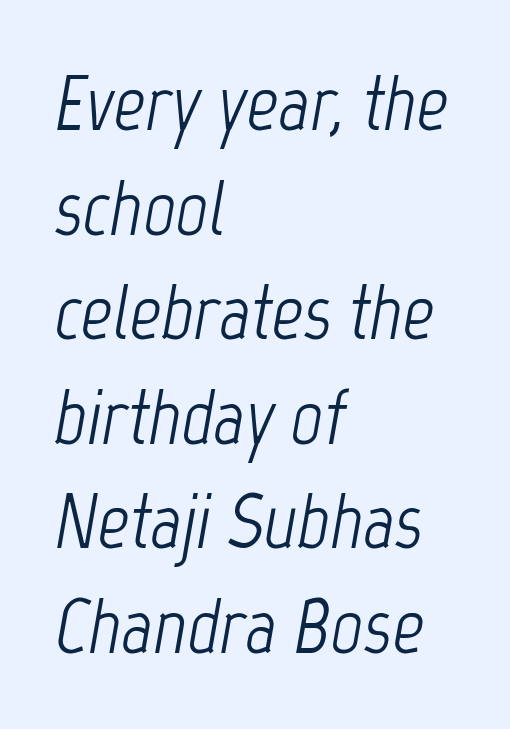
{"italic": "yes", "lean": "right", "slant_degrees": 12, "bold": "no", "weight": "light", "width": "condensed", "stroke_contrast": "low", "x_height": "medium", "monospaced": "no", "underline": "no", "align": "left", "line_spacing": "normal", "line_spacing_ratio": 1.34, "letter_spacing": "normal", "letter_spacing_em": 0.0, "glyph_px": 78}
